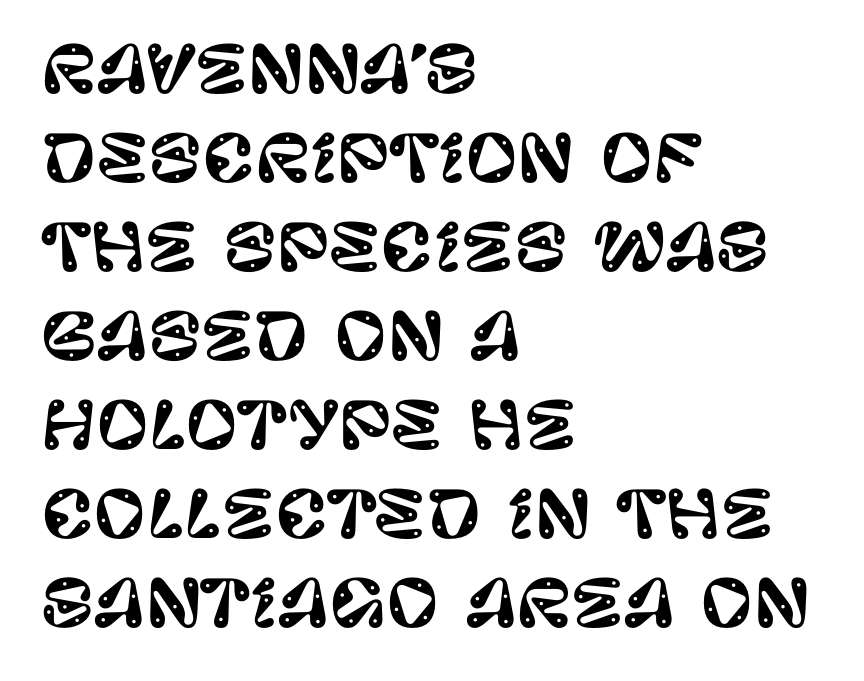
{"serif": "no", "width": "normal", "stroke_contrast": "low", "x_height": "large", "monospaced": "no", "underline": "no", "align": "left", "line_spacing": "normal", "line_spacing_ratio": 1.39, "letter_spacing": "normal", "letter_spacing_em": 0.0, "glyph_px": 64}
